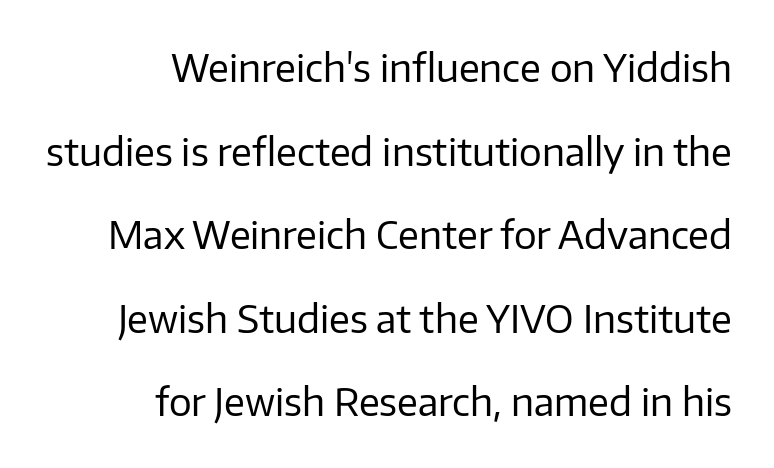
{"serif": "no", "italic": "no", "bold": "no", "weight": "regular", "width": "normal", "stroke_contrast": "low", "x_height": "medium", "monospaced": "no", "underline": "no", "align": "right", "line_spacing": "loose", "line_spacing_ratio": 2.2, "letter_spacing": "normal", "letter_spacing_em": 0.0, "glyph_px": 38}
